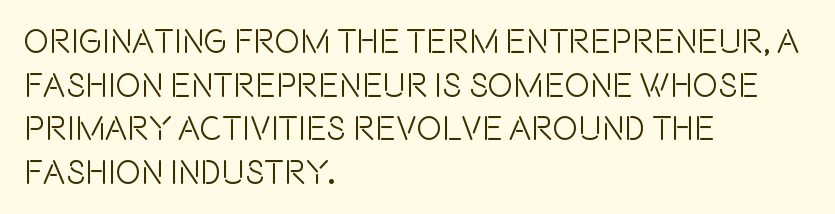
Q: Is the text italic (slanted)? A: No, it is upright.
Q: Is the typeface a serif or a sans-serif typeface? A: Sans-serif.
Q: Is the text underlined? A: No.
Q: How is the paragraph aligned? A: Left-aligned.
Q: Is the spacing between letters normal or unusually wide? A: Normal.
Q: Is the spacing between lines tight, normal or loose? A: Normal.
Q: Width (condensed, normal, or wide)? A: Condensed.
Q: x-height? A: Large.
Q: Monospaced? A: No.
